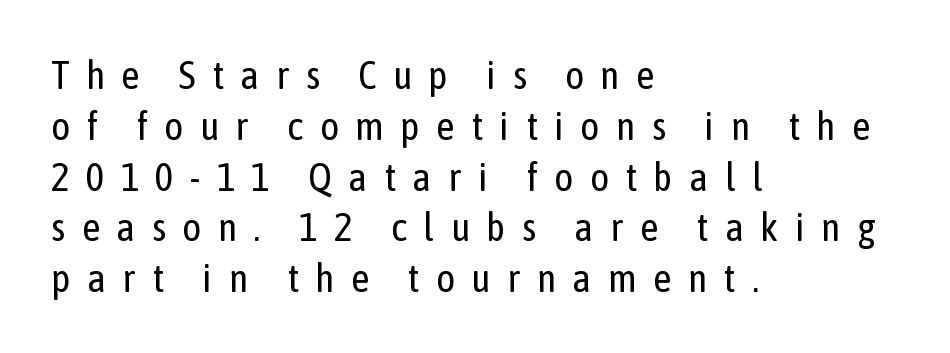
Summary of weight: not heavy and not bold. The specimen omits any rule beneath the text block's lines. Looks like regular typesetting: each glyph gets only the width it needs. Caption: expanded tracking, letters set apart.
